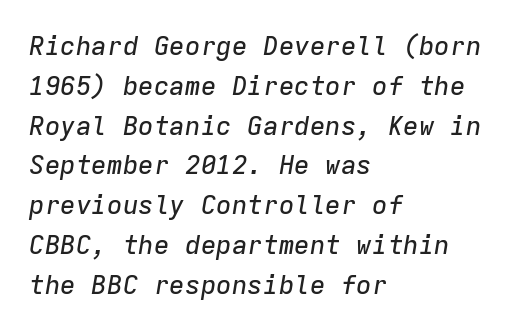
The lettering tilts uniformly, giving the passage an italic look. Is the letter spacing exaggerated? No — it looks like the ordinary default. Is there much room between lines? A standard amount, neither cramped nor airy. Plain, unruled lines of type. Teacher's note: observe the even left margin — that is flush-left alignment.
